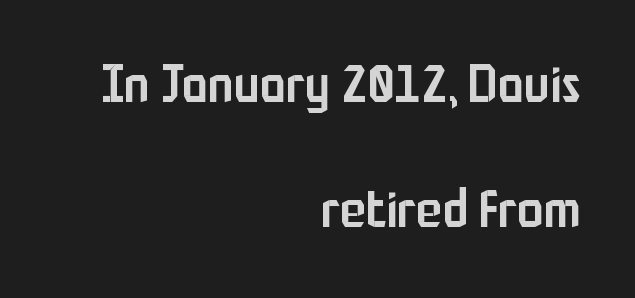
{"serif": "no", "italic": "no", "bold": "semi", "weight": "semibold", "width": "condensed", "stroke_contrast": "low", "x_height": "medium", "monospaced": "no", "underline": "no", "align": "right", "line_spacing": "loose", "line_spacing_ratio": 2.36, "letter_spacing": "normal", "letter_spacing_em": 0.0, "glyph_px": 53}
